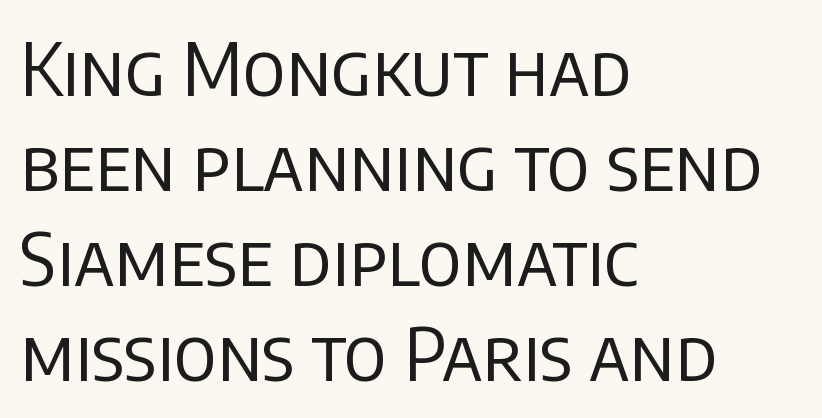
Q: Is the text bold? A: No.
Q: Is the text italic (slanted)? A: No, it is upright.
Q: Is the typeface a serif or a sans-serif typeface? A: Sans-serif.
Q: Is the text underlined? A: No.
Q: How is the paragraph aligned? A: Left-aligned.
Q: Is the spacing between letters normal or unusually wide? A: Normal.
Q: Is the spacing between lines tight, normal or loose? A: Normal.
Q: Width (condensed, normal, or wide)? A: Normal.
Q: Stroke contrast? A: Low.
Q: x-height? A: Large.
Q: Monospaced? A: No.
